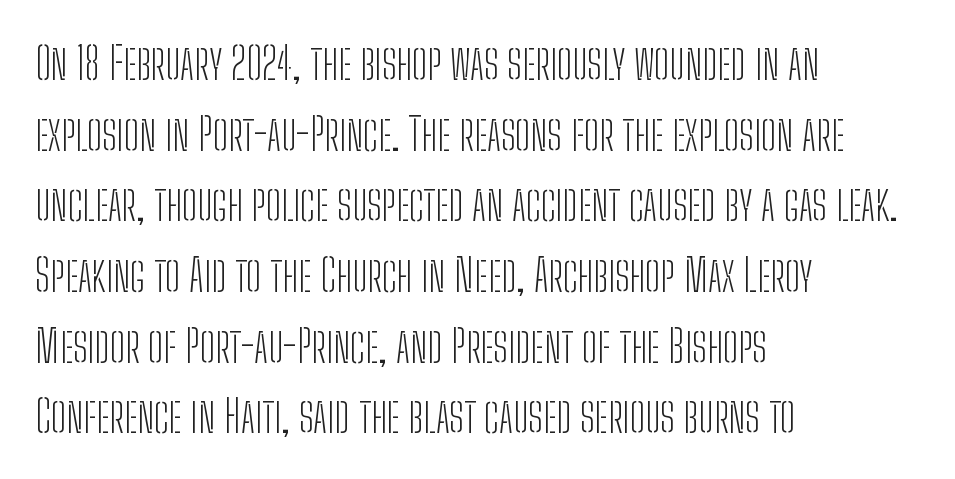
The image shows 45 px light, condensed sans-serif type, upright; set left-aligned, normal line spacing (1.57x), normal letter spacing, not underlined; low stroke contrast and a medium x-height.
